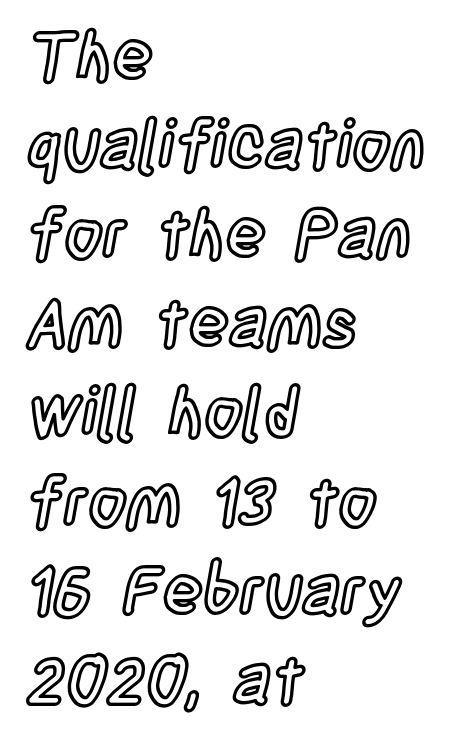
{"width": "condensed", "x_height": "large", "monospaced": "no", "underline": "no", "align": "left", "line_spacing": "normal", "line_spacing_ratio": 1.33, "letter_spacing": "normal", "letter_spacing_em": 0.0, "glyph_px": 67}
